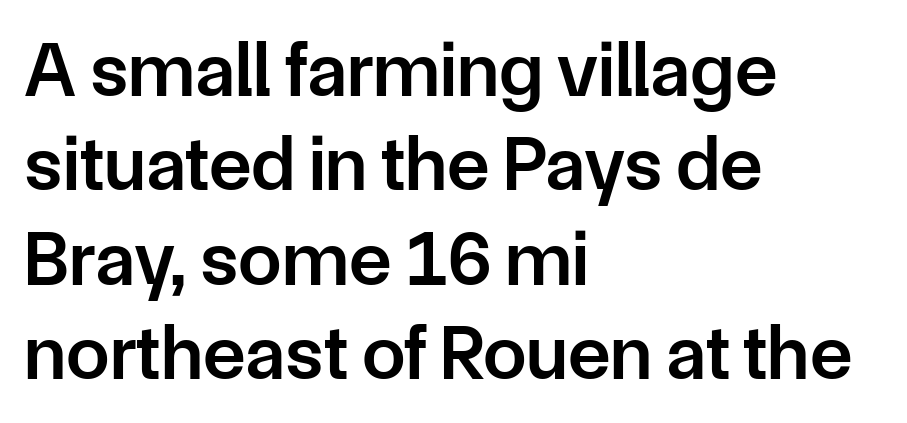
Check the space under the baseline: it is left empty. The letters stand upright; this is a roman face. Is the letter spacing exaggerated? No — it looks like the ordinary default. One-word summary of the alignment: left.
